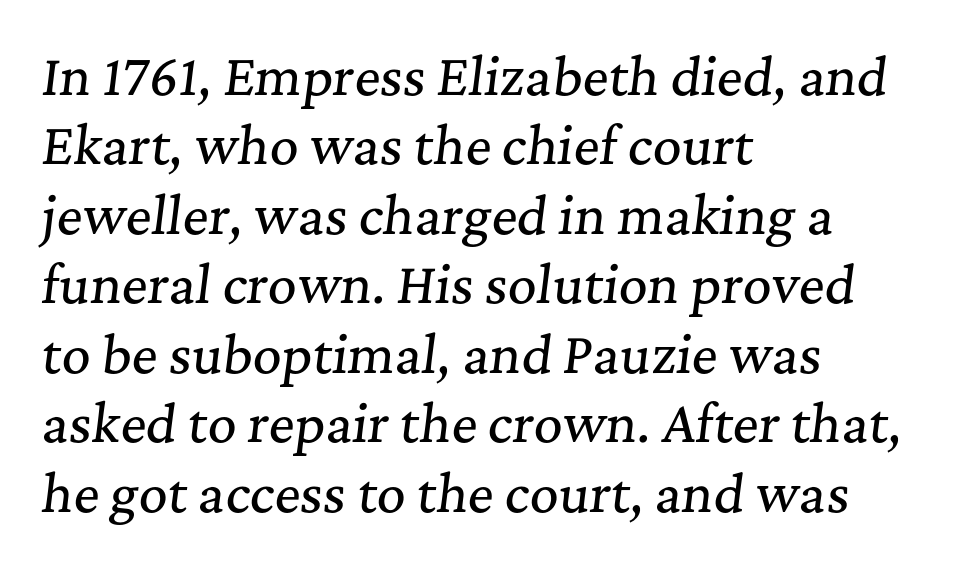
The image shows 50 px serif type, italic (leaning right); set left-aligned, normal line spacing (1.39x), normal letter spacing, not underlined; medium stroke contrast and a medium x-height.
